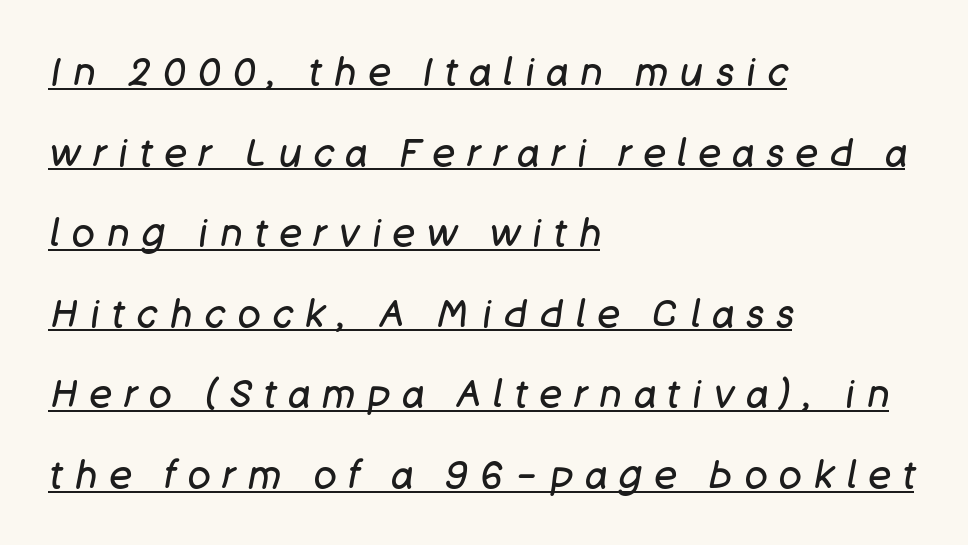
{"italic": "yes", "lean": "right", "slant_degrees": 11, "bold": "no", "weight": "regular", "width": "normal", "stroke_contrast": "low", "x_height": "large", "monospaced": "no", "underline": "yes", "align": "left", "line_spacing": "loose", "line_spacing_ratio": 2.12, "letter_spacing": "wide", "letter_spacing_em": 0.32, "glyph_px": 38}
